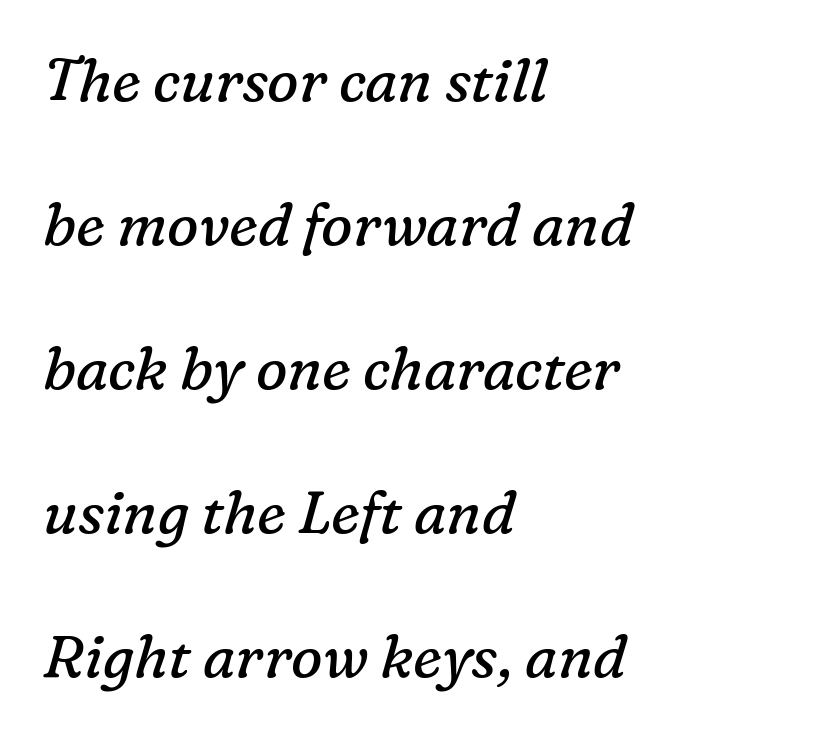
Q: Is the text bold? A: No.
Q: Is the text italic (slanted)? A: Yes, it leans right by about 16 degrees.
Q: Is the typeface a serif or a sans-serif typeface? A: Serif.
Q: Is the text underlined? A: No.
Q: How is the paragraph aligned? A: Left-aligned.
Q: Is the spacing between letters normal or unusually wide? A: Normal.
Q: Is the spacing between lines tight, normal or loose? A: Loose.
Q: Width (condensed, normal, or wide)? A: Normal.
Q: Stroke contrast? A: Low.
Q: x-height? A: Medium.
Q: Monospaced? A: No.
